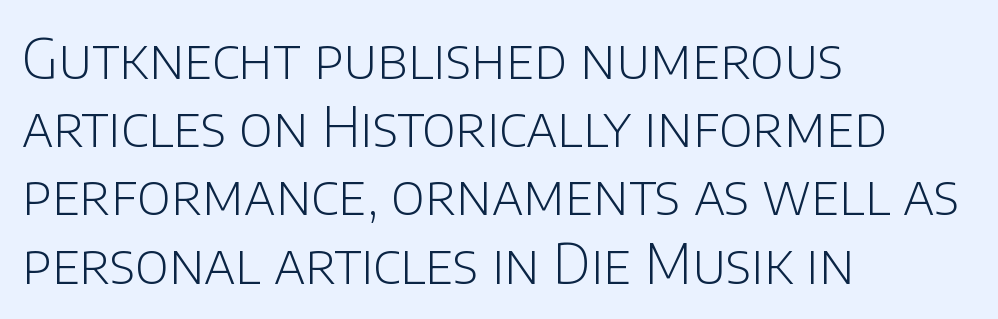
{"serif": "no", "italic": "no", "bold": "no", "weight": "light", "width": "normal", "stroke_contrast": "low", "x_height": "large", "monospaced": "no", "underline": "no", "align": "left", "line_spacing_ratio": 1.24, "letter_spacing": "normal", "letter_spacing_em": 0.0, "glyph_px": 55}
